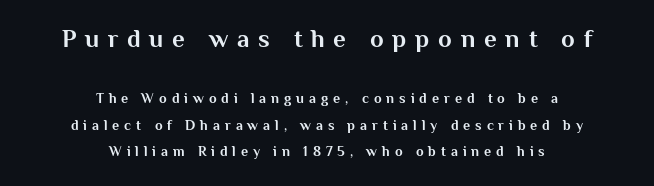
The image shows 25 px bold type, upright; set centered, line spacing 1.89x, unusually wide letter spacing (+0.35 em), not underlined; the first (top) block is 1.79x larger.
